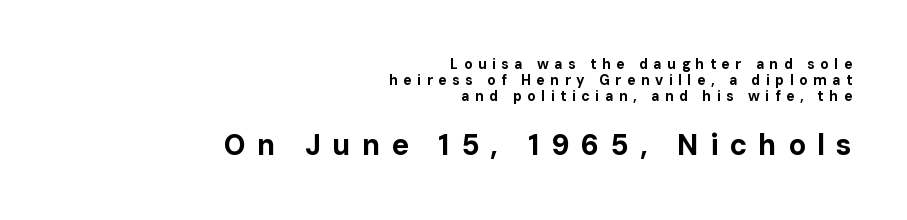
In terms of posture, this sample is upright. Reading down the column, the eye jumps only a short way to each next line. Clear beneath every line of the passage. The passage shown begins with its smaller block and ends with its larger one.
